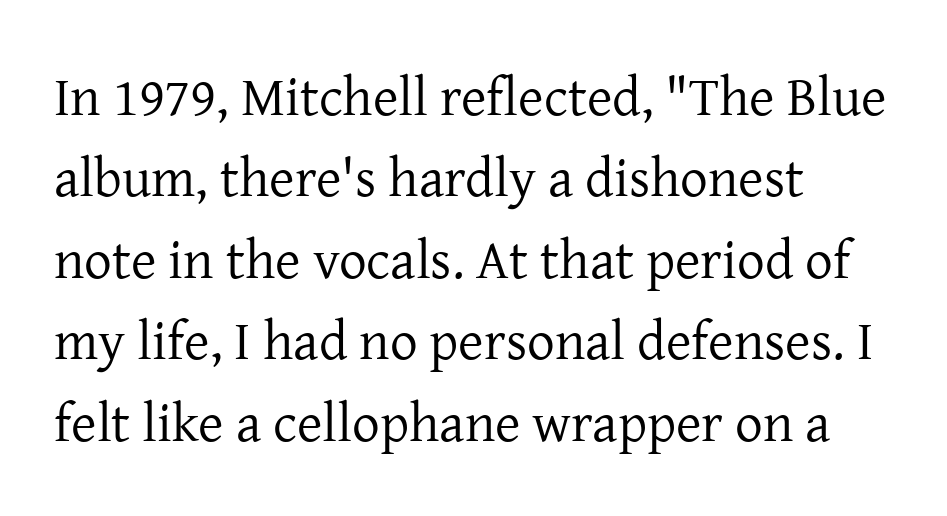
Q: Is the text bold? A: No.
Q: Is the text italic (slanted)? A: No, it is upright.
Q: Is the typeface a serif or a sans-serif typeface? A: Serif.
Q: Is the text underlined? A: No.
Q: How is the paragraph aligned? A: Left-aligned.
Q: Is the spacing between letters normal or unusually wide? A: Normal.
Q: Is the spacing between lines tight, normal or loose? A: Normal.
Q: Width (condensed, normal, or wide)? A: Normal.
Q: Stroke contrast? A: Low.
Q: x-height? A: Medium.
Q: Monospaced? A: No.
